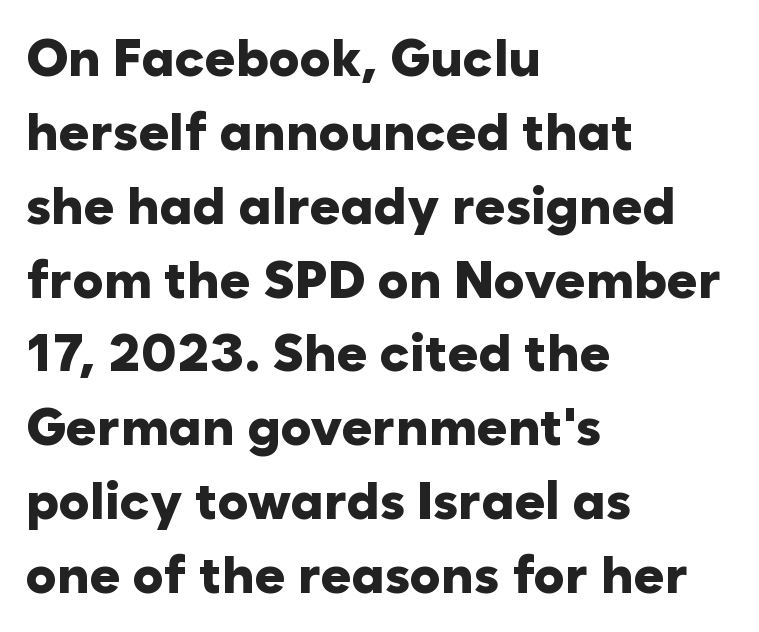
{"serif": "no", "italic": "no", "bold": "yes", "weight": "heavy", "width": "normal", "stroke_contrast": "low", "x_height": "medium", "monospaced": "no", "underline": "no", "align": "left", "line_spacing": "normal", "line_spacing_ratio": 1.42, "letter_spacing": "normal", "letter_spacing_em": 0.0, "glyph_px": 52}
